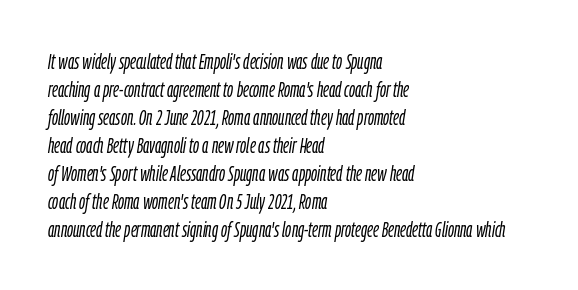
The image shows 21 px text type, italic (leaning right); set left-aligned, normal line spacing (1.33x), normal letter spacing, not underlined.
